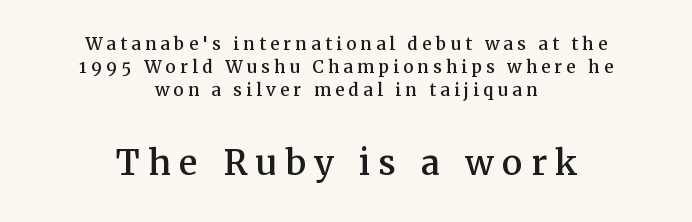
The image shows 46 px serif type, upright; set centered, tight line spacing (0.99x), not underlined; the second (bottom) block is 2.0x larger; medium stroke contrast and a medium x-height.
